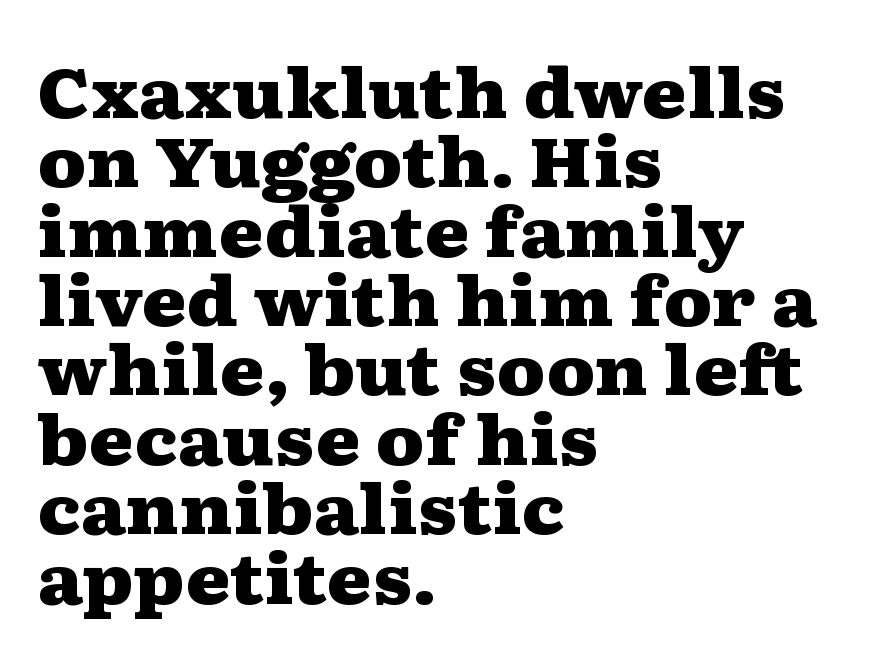
The image shows 68 px heavy, wide serif type, upright; set left-aligned, tight line spacing (1.02x), normal letter spacing, not underlined; medium stroke contrast and a medium x-height.
